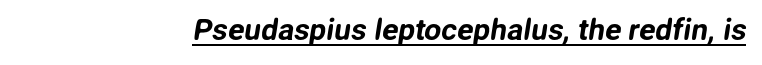
A typesetter would call this proportional, since set widths differ per character. Honestly, the letter spacing is just normal — you wouldn't notice it. A continuous stroke trails under the words, as in a hyperlink. Serifs: no, the terminals of the letterforms are clean.
